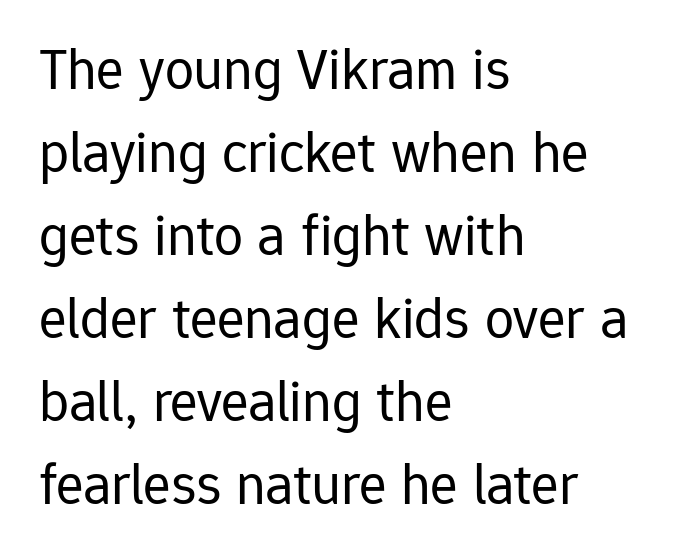
{"serif": "no", "italic": "no", "bold": "no", "weight": "regular", "width": "normal", "stroke_contrast": "low", "x_height": "medium", "monospaced": "no", "underline": "no", "align": "left", "line_spacing": "normal", "line_spacing_ratio": 1.43, "letter_spacing": "normal", "letter_spacing_em": 0.0, "glyph_px": 58}
